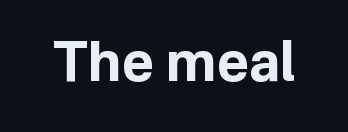
The image shows 55 px bold sans-serif type, upright; set normal letter spacing, not underlined; low stroke contrast and a medium x-height.
